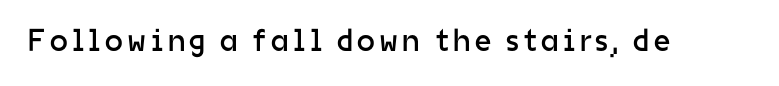
Q: Is the text bold? A: No.
Q: Is the text italic (slanted)? A: No, it is upright.
Q: Is the typeface a serif or a sans-serif typeface? A: Sans-serif.
Q: Is the text underlined? A: No.
Q: Width (condensed, normal, or wide)? A: Normal.
Q: Stroke contrast? A: Low.
Q: x-height? A: Medium.
Q: Monospaced? A: No.
